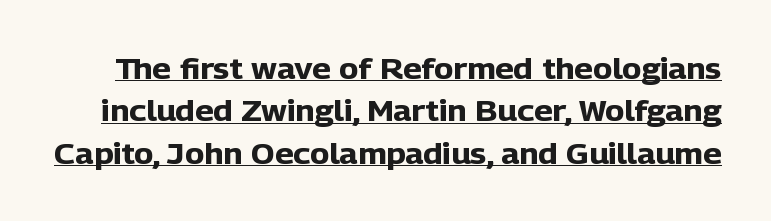
Q: Is the text bold? A: Yes.
Q: Is the text italic (slanted)? A: No, it is upright.
Q: Is the typeface a serif or a sans-serif typeface? A: Sans-serif.
Q: Is the text underlined? A: Yes.
Q: Is the spacing between letters normal or unusually wide? A: Normal.
Q: Is the spacing between lines tight, normal or loose? A: Normal.
Q: Width (condensed, normal, or wide)? A: Normal.
Q: Stroke contrast? A: Low.
Q: x-height? A: Medium.
Q: Monospaced? A: No.
